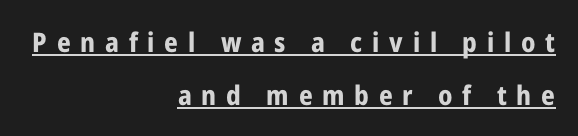
Q: Is the text bold? A: Yes.
Q: Is the text italic (slanted)? A: No, it is upright.
Q: Is the text underlined? A: Yes.
Q: How is the paragraph aligned? A: Right-aligned.
Q: Is the spacing between letters normal or unusually wide? A: Unusually wide.
Q: Is the spacing between lines tight, normal or loose? A: Loose.
